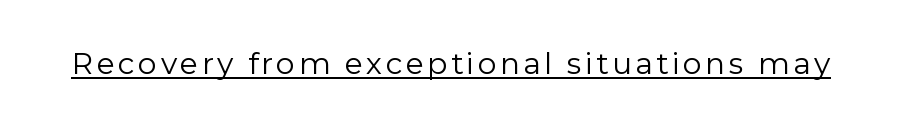
Q: Is the text bold? A: No.
Q: Is the text italic (slanted)? A: No, it is upright.
Q: Is the typeface a serif or a sans-serif typeface? A: Sans-serif.
Q: Is the text underlined? A: Yes.
Q: Width (condensed, normal, or wide)? A: Normal.
Q: Stroke contrast? A: Low.
Q: x-height? A: Medium.
Q: Monospaced? A: No.
